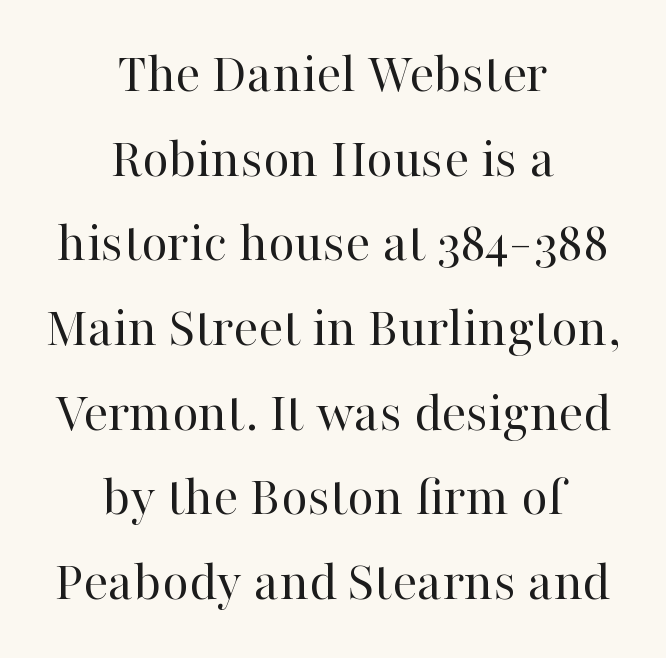
A student would call this center alignment; a typographer would say set centered. Vertical strokes here are truly vertical. Serifs: yes, visible at the terminals of the letterforms. A typesetter would call this leading conventional body-copy spacing. This sample has the flowing, uneven cadence of proportional lettering.
